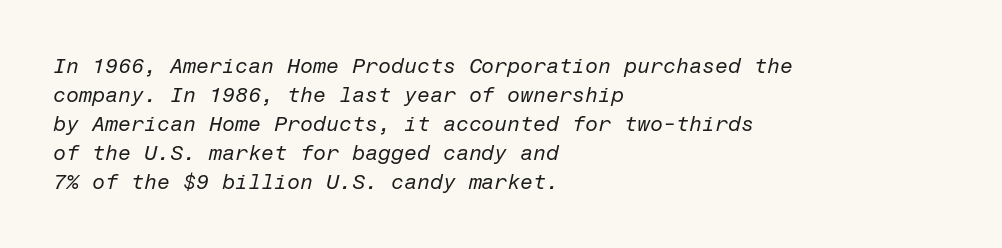
The space between consecutive lines is moderate. The space directly below the letters is spotless. The lettering tilts uniformly, giving the passage an italic look. Spacing between characters is what you'd get straight out of the box.
